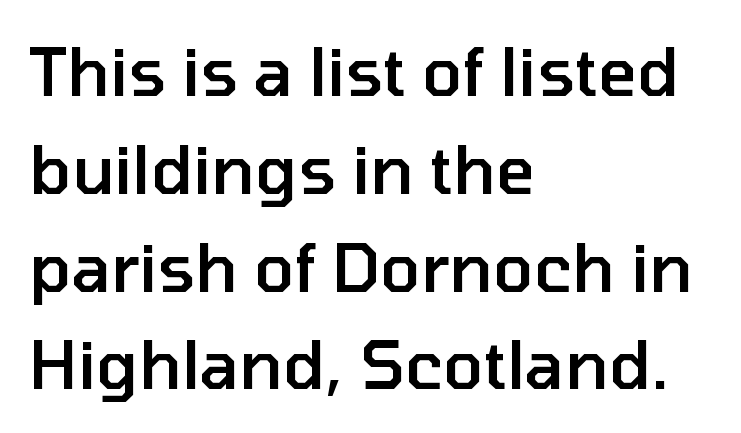
Q: Is the text bold? A: Semi-bold.
Q: Is the text italic (slanted)? A: No, it is upright.
Q: Is the typeface a serif or a sans-serif typeface? A: Sans-serif.
Q: Is the text underlined? A: No.
Q: How is the paragraph aligned? A: Left-aligned.
Q: Is the spacing between letters normal or unusually wide? A: Normal.
Q: Is the spacing between lines tight, normal or loose? A: Normal.
Q: Width (condensed, normal, or wide)? A: Normal.
Q: Stroke contrast? A: Low.
Q: x-height? A: Medium.
Q: Monospaced? A: No.
